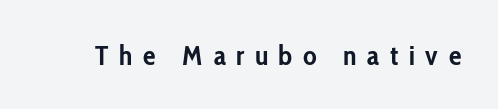
Q: Is the text bold? A: Yes.
Q: Is the text italic (slanted)? A: No, it is upright.
Q: Is the typeface a serif or a sans-serif typeface? A: Sans-serif.
Q: Is the text underlined? A: No.
Q: Is the spacing between letters normal or unusually wide? A: Unusually wide.
Q: Width (condensed, normal, or wide)? A: Condensed.
Q: Stroke contrast? A: Low.
Q: x-height? A: Medium.
Q: Monospaced? A: No.
